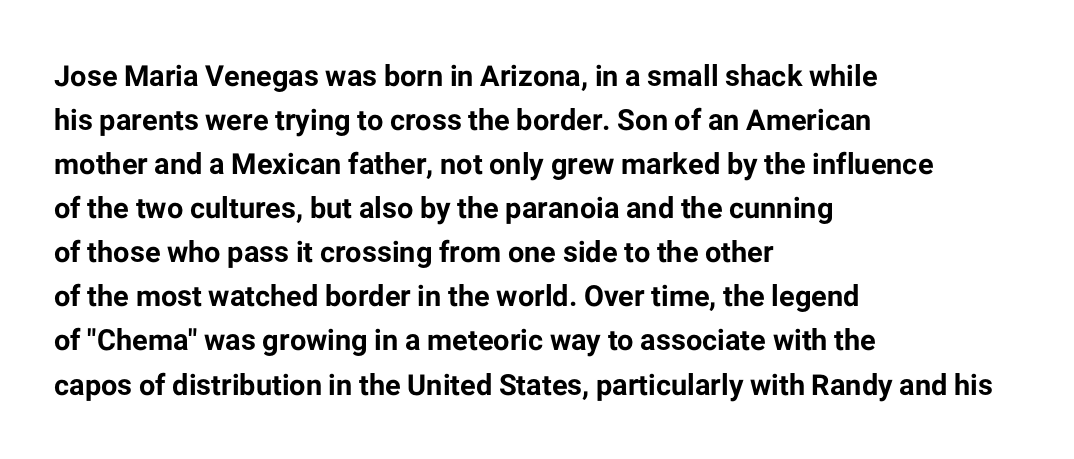
Q: Is the text bold? A: Yes.
Q: Is the text italic (slanted)? A: No, it is upright.
Q: Is the typeface a serif or a sans-serif typeface? A: Sans-serif.
Q: Is the text underlined? A: No.
Q: How is the paragraph aligned? A: Left-aligned.
Q: Is the spacing between letters normal or unusually wide? A: Normal.
Q: Is the spacing between lines tight, normal or loose? A: Normal.
Q: Width (condensed, normal, or wide)? A: Normal.
Q: Stroke contrast? A: Low.
Q: x-height? A: Medium.
Q: Monospaced? A: No.
